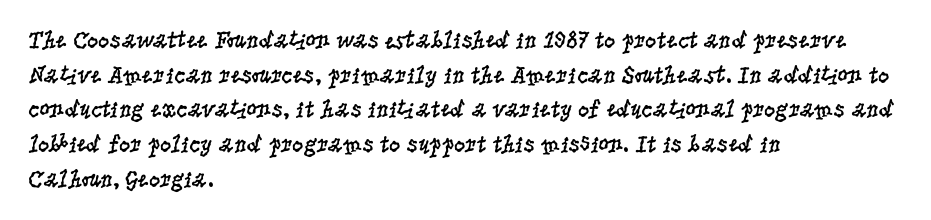
{"bold": "no", "underline": "no", "align": "left", "line_spacing": "normal", "line_spacing_ratio": 1.39, "letter_spacing": "normal", "letter_spacing_em": 0.0, "glyph_px": 25}
